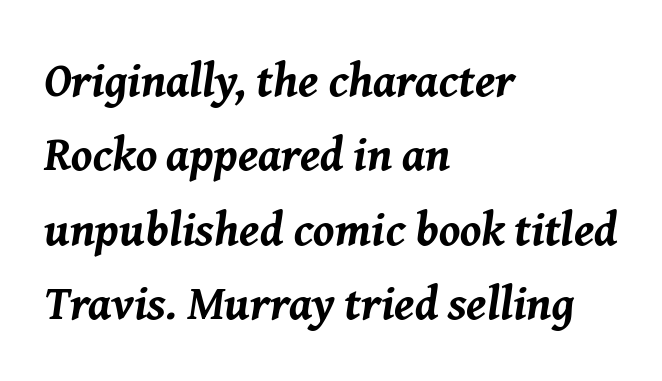
Descenders hang freely into open space. As a designer I'd log this as weight 700, bold. Quick note: interline space is typical. Line beginnings align vertically; line endings do not.
